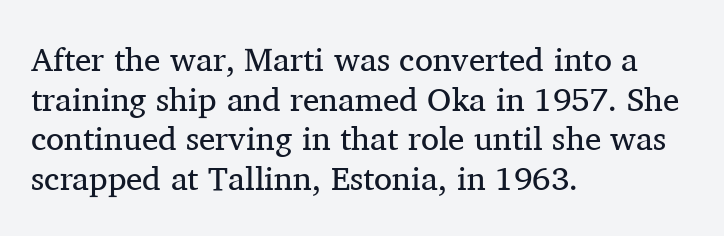
Teacher's note: observe the even left margin — that is flush-left alignment. Every character sits straight up, as roman type does. The designer went with a serif here, giving each stem small feet. Each row of text sits above clean, open space. Compared with typical body copy, the letter spacing here is the same. The strokes carry an ordinary text weight at most.
